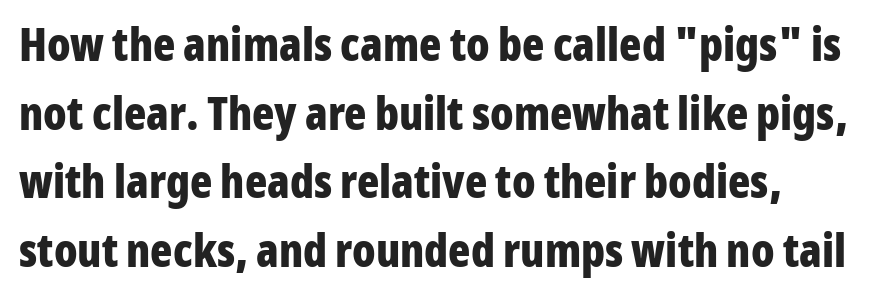
A typesetter would mark this as roman, not italic. The designer went with a sans here, leaving each stem footless. Notice how the passage keeps a crisp vertical edge on the left only. The font is running at its bold setting. Unmarked baselines from the first word to the last.
